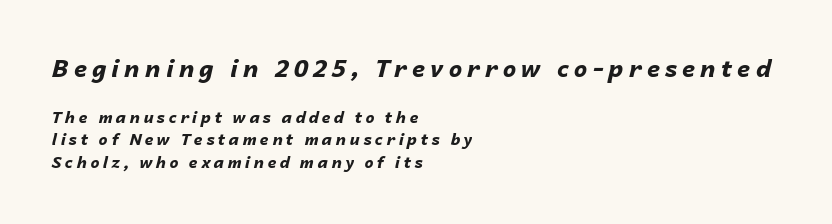
The image shows 24 px bold type, italic (leaning right); set left-aligned, normal line spacing (1.43x), unusually wide letter spacing (+0.21 em), not underlined; the first (top) block is 1.5x larger.
